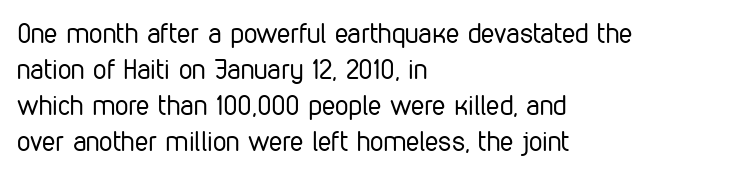
Q: Is the text bold? A: No.
Q: Is the text italic (slanted)? A: No, it is upright.
Q: Is the text underlined? A: No.
Q: How is the paragraph aligned? A: Left-aligned.
Q: Is the spacing between letters normal or unusually wide? A: Normal.
Q: Is the spacing between lines tight, normal or loose? A: Normal.
